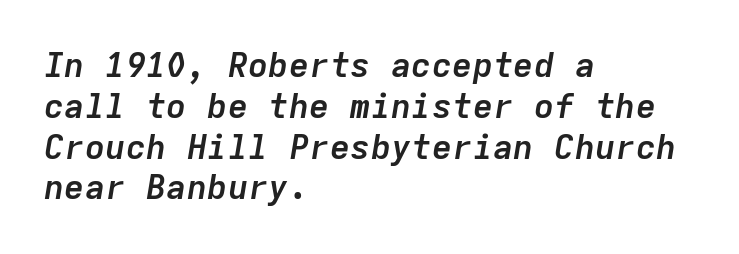
Q: Is the text bold? A: Yes.
Q: Is the text italic (slanted)? A: Yes, it leans right by about 9 degrees.
Q: Is the text underlined? A: No.
Q: How is the paragraph aligned? A: Left-aligned.
Q: Is the spacing between letters normal or unusually wide? A: Normal.
Q: Width (condensed, normal, or wide)? A: Normal.
Q: Stroke contrast? A: Low.
Q: x-height? A: Medium.
Q: Monospaced? A: Yes.
